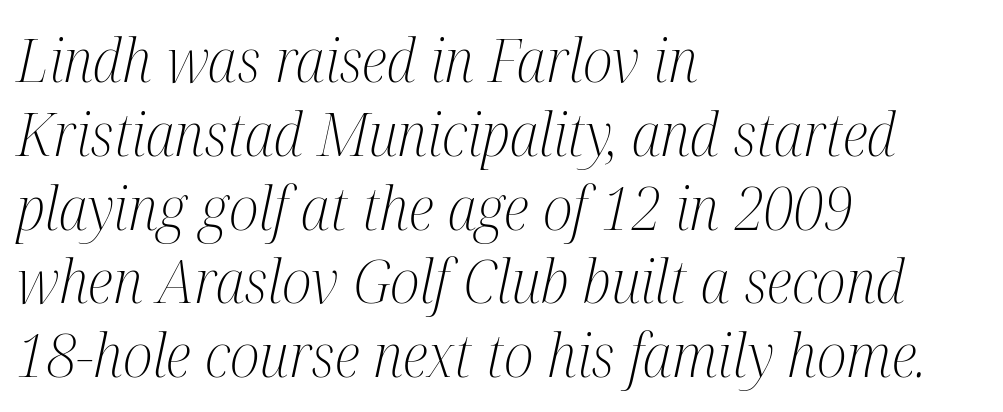
Teacher's note: observe the even left margin — that is flush-left alignment. The letters are slanted; this is an italic face. Weight: regular or lighter. Here the glyphs are tracked normally, forming tight word shapes.
